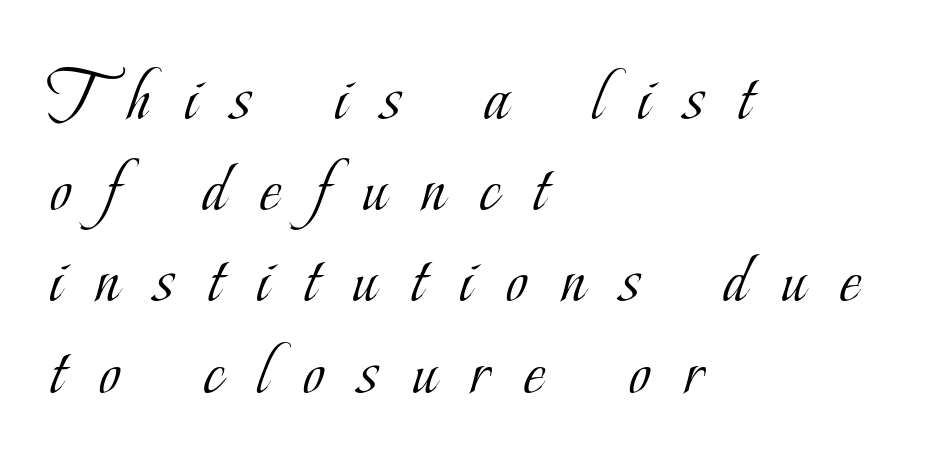
Q: Is the text bold? A: No.
Q: Is the text italic (slanted)? A: Yes.
Q: Is the typeface a serif or a sans-serif typeface? A: Serif.
Q: Is the text underlined? A: No.
Q: How is the paragraph aligned? A: Left-aligned.
Q: Is the spacing between letters normal or unusually wide? A: Unusually wide.
Q: Is the spacing between lines tight, normal or loose? A: Normal.
Q: Width (condensed, normal, or wide)? A: Condensed.
Q: Stroke contrast? A: Low.
Q: x-height? A: Small.
Q: Monospaced? A: No.
